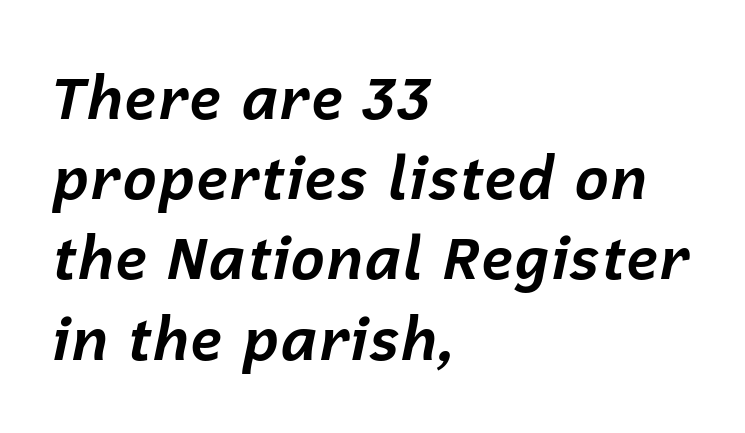
Strokes here are thick enough to call this a true bold. Has an underline been added? It has not. The block of text has a typical density, with ordinary space between rows. Character widths vary here, with narrow letters taking less room than wide ones. The font's italic variant was chosen for this text. The type is set solid horizontally, with unmodified tracking.
